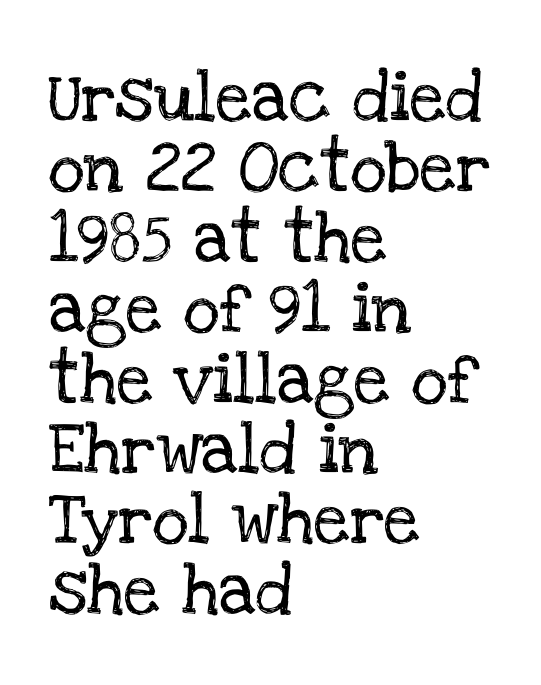
Q: Is the text italic (slanted)? A: No, it is upright.
Q: Is the typeface a serif or a sans-serif typeface? A: Serif.
Q: Is the text underlined? A: No.
Q: How is the paragraph aligned? A: Left-aligned.
Q: Is the spacing between letters normal or unusually wide? A: Normal.
Q: Is the spacing between lines tight, normal or loose? A: Normal.
Q: Width (condensed, normal, or wide)? A: Normal.
Q: Stroke contrast? A: Low.
Q: x-height? A: Large.
Q: Monospaced? A: No.
